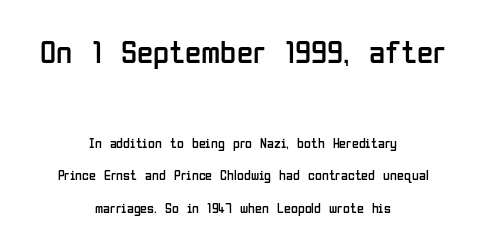
The image shows 33 px regular-weight, condensed sans-serif type, upright; set centered, loose line spacing (2.34x), normal letter spacing, not underlined; the first (top) block is 2.36x larger; low stroke contrast and a medium x-height.
